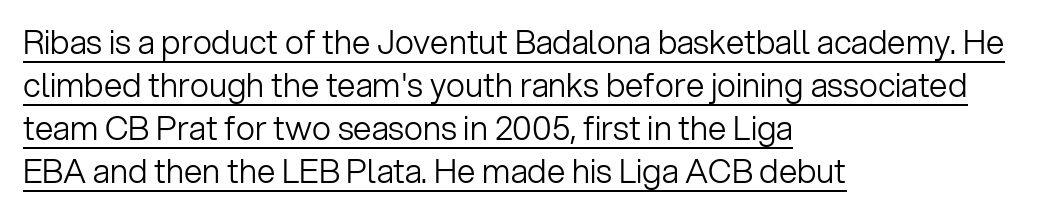
Q: Is the text bold? A: No.
Q: Is the text italic (slanted)? A: No, it is upright.
Q: Is the typeface a serif or a sans-serif typeface? A: Sans-serif.
Q: Is the text underlined? A: Yes.
Q: How is the paragraph aligned? A: Left-aligned.
Q: Is the spacing between letters normal or unusually wide? A: Normal.
Q: Is the spacing between lines tight, normal or loose? A: Normal.
Q: Width (condensed, normal, or wide)? A: Normal.
Q: Stroke contrast? A: Low.
Q: x-height? A: Medium.
Q: Monospaced? A: No.
